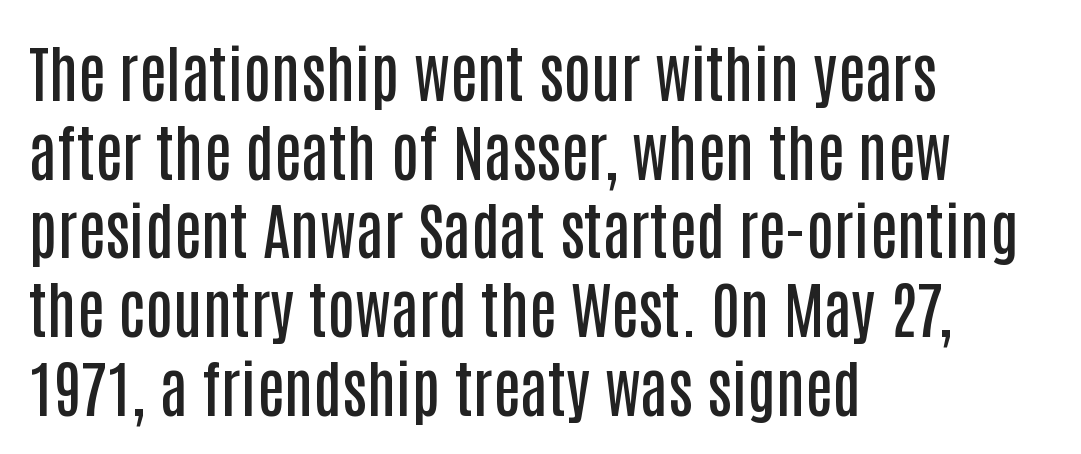
{"serif": "no", "italic": "no", "bold": "semi", "weight": "semibold", "width": "condensed", "stroke_contrast": "low", "x_height": "large", "monospaced": "no", "underline": "no", "align": "left", "line_spacing": "normal", "line_spacing_ratio": 1.27, "letter_spacing": "normal", "letter_spacing_em": 0.0, "glyph_px": 62}
